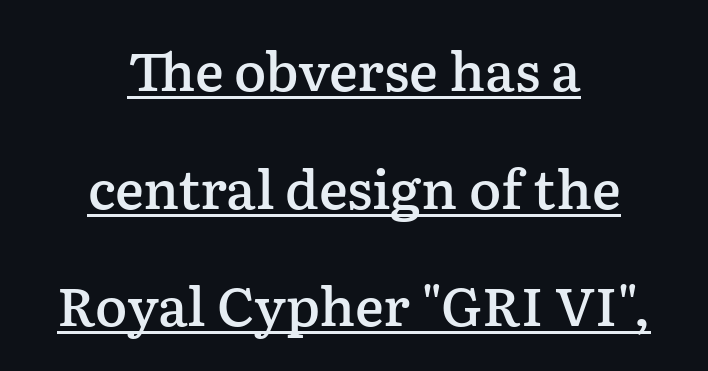
I'd call this a serif setting — the letters wear small feet. The sample's only ornament is a line tracing under the words. Compared with an ordinary text face, these strokes are moderately heavier — a semibold. In terms of letterspacing, this is plain default setting. A great deal of white space separates one row of letters from the next.
